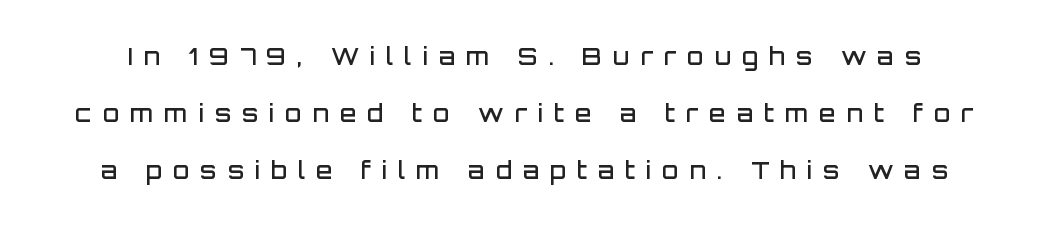
Summary of weight: moderately heavy, a semibold. Anything drawn beneath the words? Only blank space. You could fit nearly another row in the gap between these rows. This sample uses an upright cut, with every glyph sitting square on the baseline. The line texture is sparse and dotted thanks to wide tracking.
